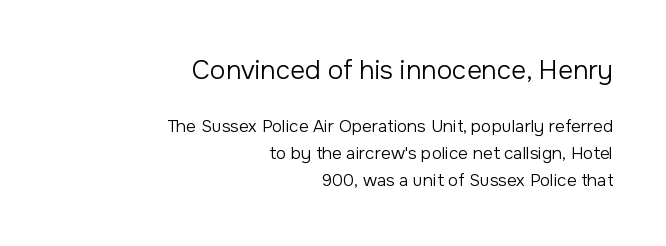
{"italic": "no", "bold": "no", "underline": "no", "align": "right", "line_spacing": "normal", "line_spacing_ratio": 1.59, "letter_spacing": "normal", "letter_spacing_em": 0.0, "larger_block": "first", "size_ratio": 1.53, "glyph_px": 26}
